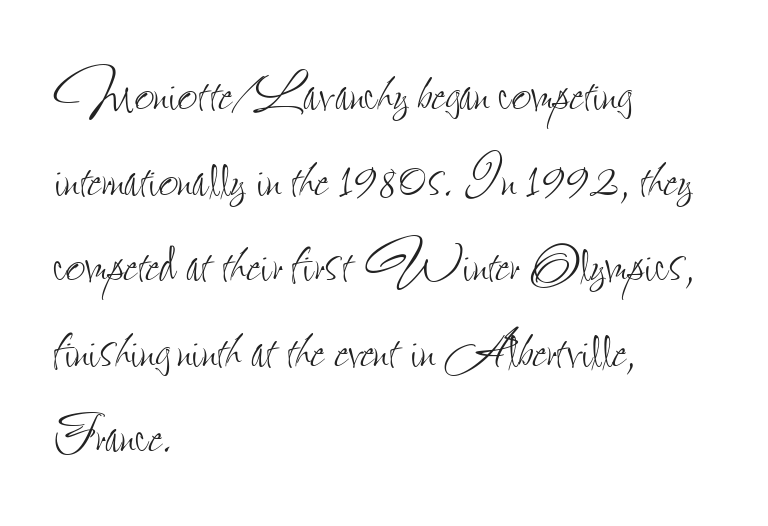
The image shows 69 px thin, condensed type; set left-aligned, line spacing 1.24x, normal letter spacing, not underlined; low stroke contrast and a small x-height.
